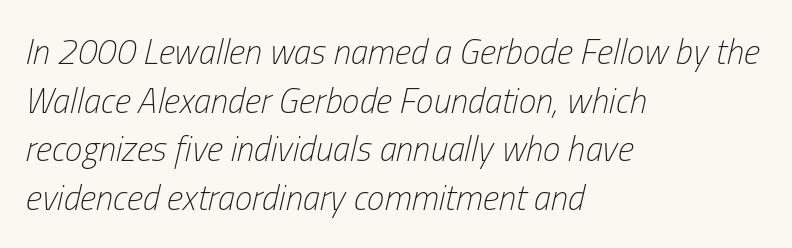
{"italic": "yes", "lean": "right", "slant_degrees": 13, "bold": "no", "weight": "light", "width": "condensed", "stroke_contrast": "low", "x_height": "medium", "monospaced": "no", "underline": "no", "align": "left", "line_spacing": "normal", "line_spacing_ratio": 1.39, "letter_spacing": "normal", "letter_spacing_em": 0.0, "glyph_px": 35}
